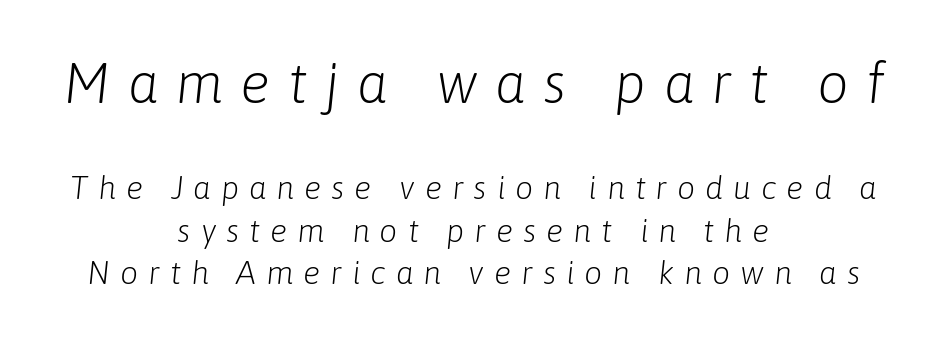
{"italic": "yes", "lean": "right", "slant_degrees": 6, "bold": "no", "weight": "light", "width": "normal", "stroke_contrast": "low", "x_height": "medium", "monospaced": "no", "underline": "no", "align": "center", "line_spacing": "normal", "line_spacing_ratio": 1.33, "letter_spacing": "wide", "letter_spacing_em": 0.31, "larger_block": "first", "size_ratio": 1.75, "glyph_px": 56}
